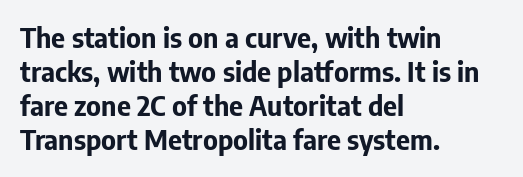
Q: Is the text bold? A: Yes.
Q: Is the text italic (slanted)? A: No, it is upright.
Q: Is the text underlined? A: No.
Q: How is the paragraph aligned? A: Left-aligned.
Q: Is the spacing between letters normal or unusually wide? A: Normal.
Q: Is the spacing between lines tight, normal or loose? A: Normal.
